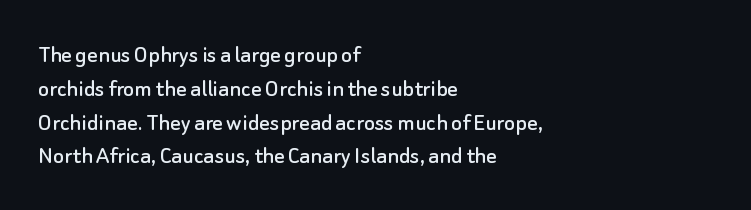
The ragged edge is on the right, which tells us the setting is flush left. How would I describe the line gaps? Plain and ordinary. This is the regular roman posture of the typeface. Only glyphs here, with clear space below each row.
